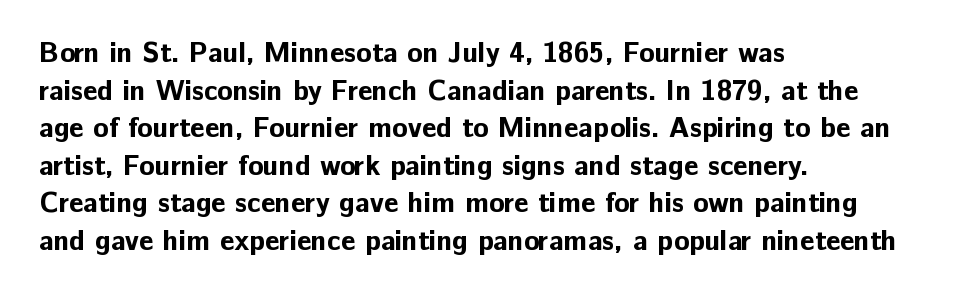
{"serif": "no", "italic": "no", "bold": "yes", "weight": "bold", "width": "normal", "stroke_contrast": "low", "x_height": "medium", "monospaced": "no", "underline": "no", "align": "left", "line_spacing": "normal", "line_spacing_ratio": 1.34, "letter_spacing": "normal", "letter_spacing_em": 0.0, "glyph_px": 28}
